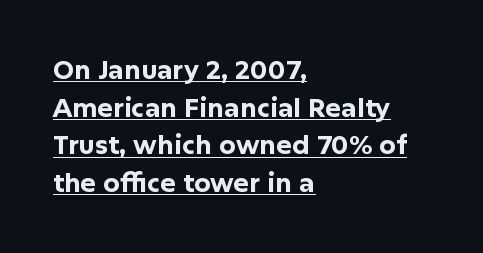
{"italic": "no", "bold": "yes", "underline": "yes", "align": "left", "line_spacing": "normal", "line_spacing_ratio": 1.45, "letter_spacing": "normal", "letter_spacing_em": 0.0, "glyph_px": 26}
